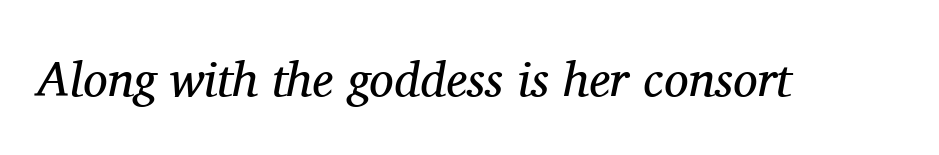
Q: Is the text bold? A: No.
Q: Is the text italic (slanted)? A: Yes, it leans right by about 11 degrees.
Q: Is the typeface a serif or a sans-serif typeface? A: Serif.
Q: Is the text underlined? A: No.
Q: Is the spacing between letters normal or unusually wide? A: Normal.
Q: Width (condensed, normal, or wide)? A: Normal.
Q: Stroke contrast? A: Medium.
Q: x-height? A: Medium.
Q: Monospaced? A: No.
